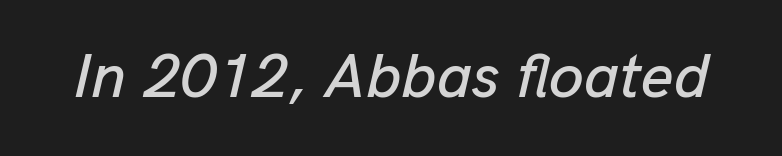
Characters are canted at an angle relative to the baseline's perpendicular. Think of a printed novel: that variable character pitch is what you see here. The line texture is even and compact thanks to regular tracking. Words float on clear page, feet unadorned.
